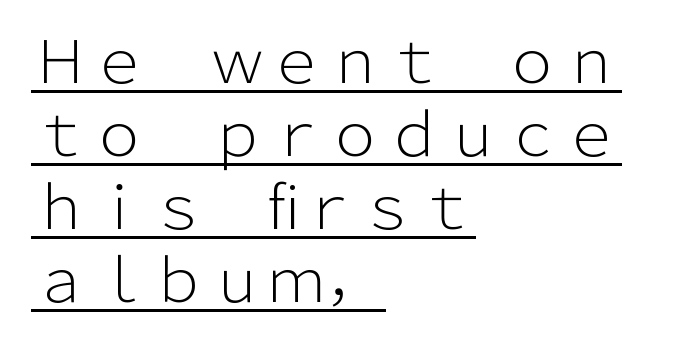
The image shows 59 px light sans-serif type, upright; set left-aligned, line spacing 1.24x, normal letter spacing, underlined; low stroke contrast and a medium x-height.
